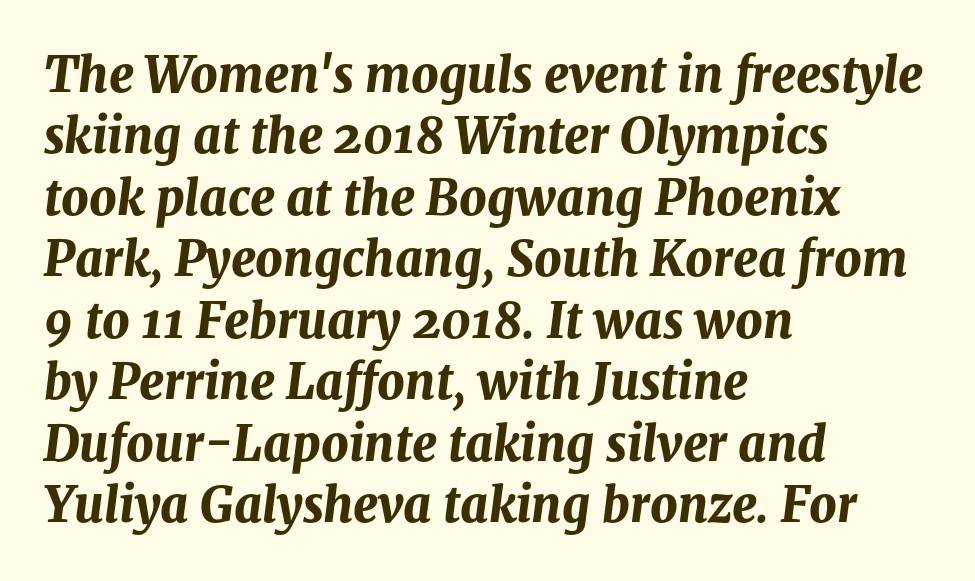
These lines are rendered in a variable-pitch font. This sample is left-justified, so line endings fall wherever the words run out. An italicized treatment has been applied to the whole sample. Lines of text with bare space underneath. If you measured baseline to baseline, you'd find a middling distance. How heavy is the stroke? Heavy — this is a bold.
